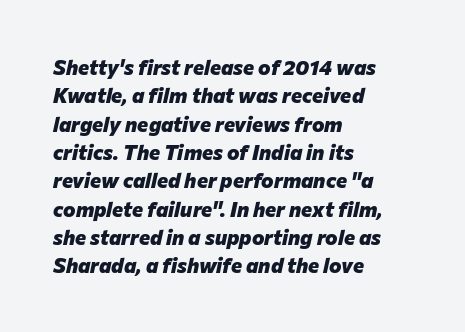
The face used here has a pronounced slope to its letters. The horizontal fit of the characters is conventional and even. A full-strength bold gives these letters their thick strokes. The compositor pushed each line to the left boundary. Descender tails drop into unmarked territory.
